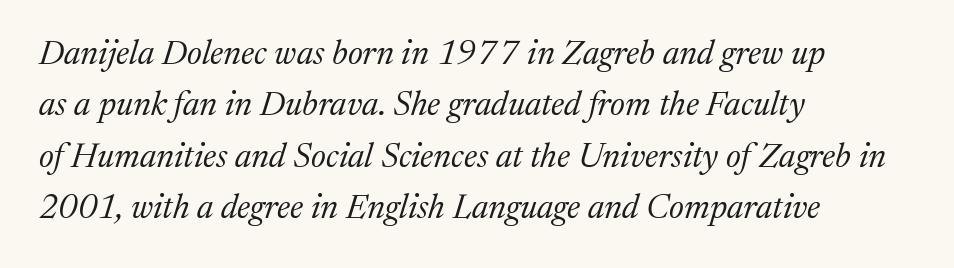
Q: Is the text bold? A: No.
Q: Is the text italic (slanted)? A: Yes, it leans right by about 17 degrees.
Q: Is the typeface a serif or a sans-serif typeface? A: Serif.
Q: Is the text underlined? A: No.
Q: How is the paragraph aligned? A: Left-aligned.
Q: Is the spacing between letters normal or unusually wide? A: Normal.
Q: Is the spacing between lines tight, normal or loose? A: Normal.
Q: Width (condensed, normal, or wide)? A: Normal.
Q: Stroke contrast? A: Medium.
Q: x-height? A: Medium.
Q: Monospaced? A: No.
